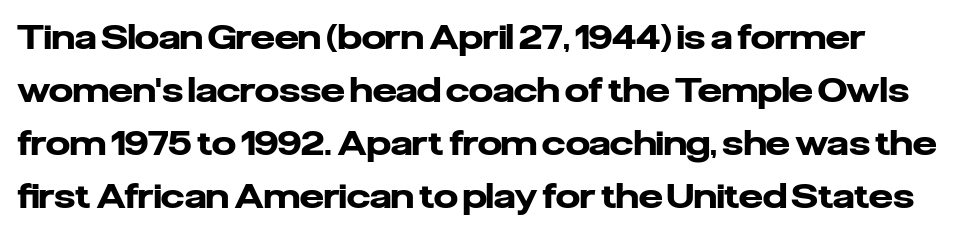
Q: Is the text bold? A: Yes.
Q: Is the text italic (slanted)? A: No, it is upright.
Q: Is the typeface a serif or a sans-serif typeface? A: Sans-serif.
Q: Is the text underlined? A: No.
Q: How is the paragraph aligned? A: Left-aligned.
Q: Is the spacing between letters normal or unusually wide? A: Normal.
Q: Is the spacing between lines tight, normal or loose? A: Normal.
Q: Width (condensed, normal, or wide)? A: Normal.
Q: Stroke contrast? A: Low.
Q: x-height? A: Medium.
Q: Monospaced? A: No.
